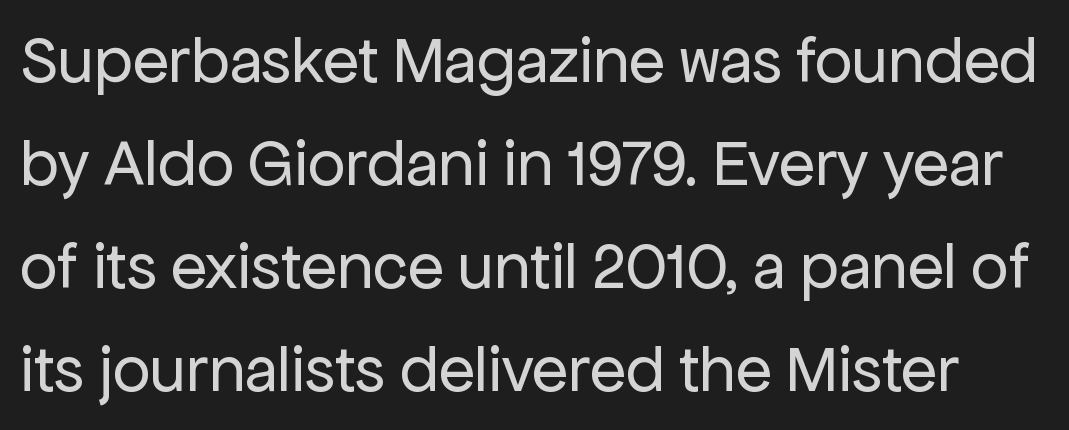
Compared with typical paragraphs, the rows here are spaced about the same. Grotesque or geometric, the face here clearly has no serifs. Compared with typical body copy, the letter spacing here is the same. These glyphs show unthickened strokes, regular width or finer. The lettering stays uniformly vertical, giving the passage a roman look.
